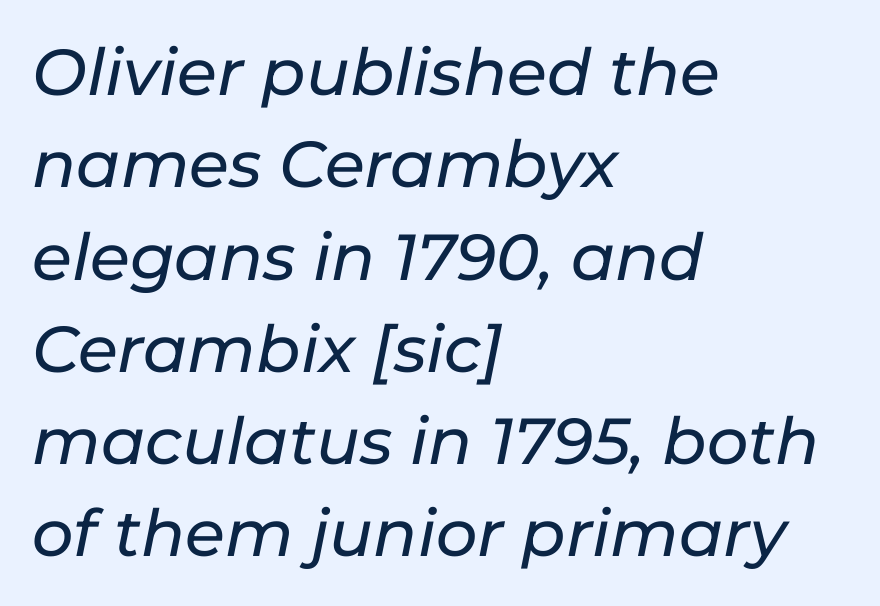
Reading down the block, your eye returns to a fixed left position each line. The axis of the letterforms is tilted away from vertical. Reading down the column, the eye jumps a familiar distance to each next line. Check under the words: just untouched page.
